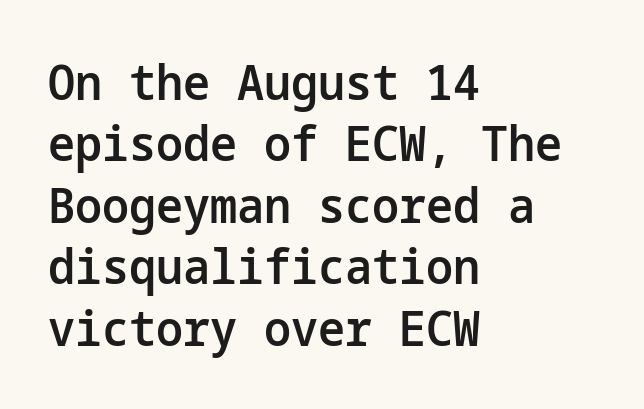
{"serif": "no", "italic": "no", "bold": "semi", "weight": "semibold", "width": "normal", "stroke_contrast": "low", "x_height": "medium", "underline": "no", "align": "left", "line_spacing": "normal", "line_spacing_ratio": 1.28, "letter_spacing": "normal", "letter_spacing_em": 0.0, "glyph_px": 48}
